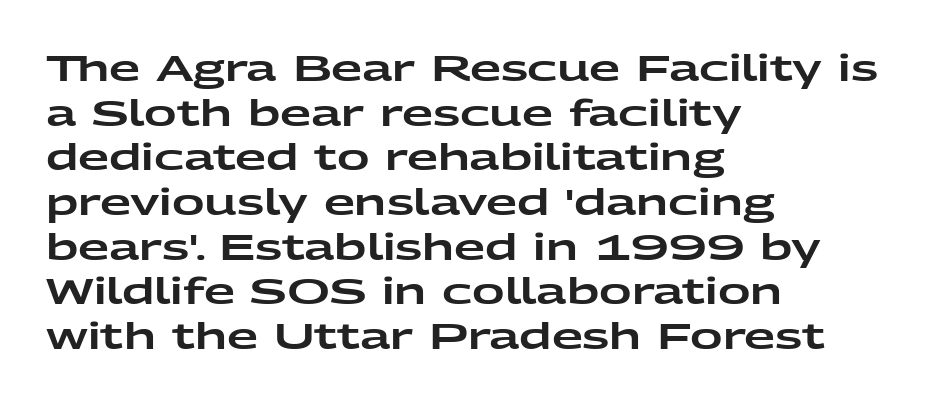
Ordinary non-slanted type is in use. Notice how the passage keeps a crisp vertical edge on the left only. Type without underlining. A typesetter would label this face a sans. The letters advance in unequal steps, a hallmark of proportional type. No extra tracking has been applied to these lines.
